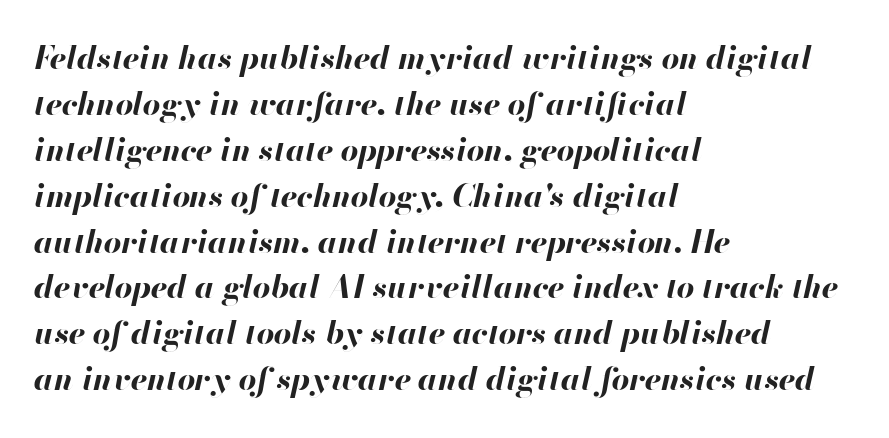
The rendering uses a bold face; every stroke is thick and dark. Whoever set this chose a conventional vertical rhythm. The face used here is proportionally spaced, like ordinary book or web type. The rendering anchors every line to the left-hand side. The face used here has a pronounced slope to its letters. How are the letters spaced? Ordinarily, with no added tracking.
